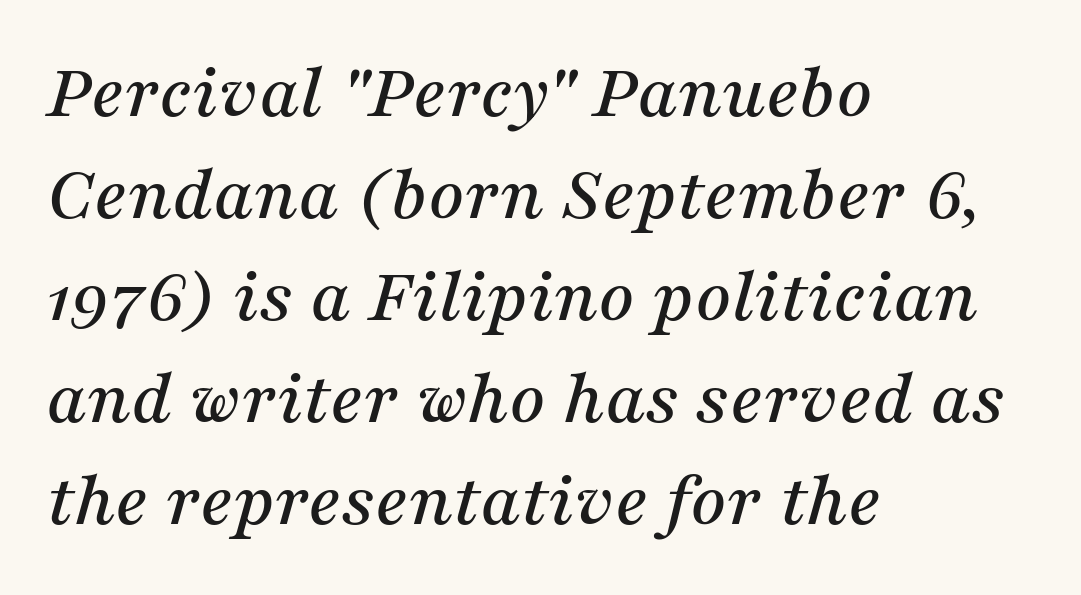
The image shows 79 px serif type, italic (leaning right); set left-aligned, normal line spacing (1.29x), normal letter spacing, not underlined; medium stroke contrast and a medium x-height.
